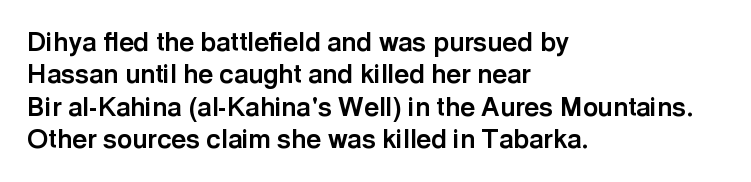
{"italic": "no", "bold": "yes", "underline": "no", "align": "left", "line_spacing": "normal", "line_spacing_ratio": 1.25, "letter_spacing": "normal", "letter_spacing_em": 0.0, "glyph_px": 26}
